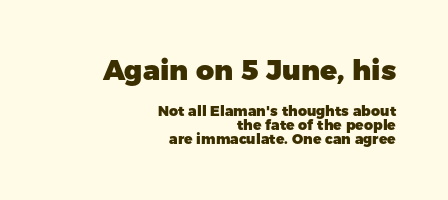
Q: Is the text bold? A: Yes.
Q: Is the text italic (slanted)? A: No, it is upright.
Q: Is the typeface a serif or a sans-serif typeface? A: Sans-serif.
Q: Is the text underlined? A: No.
Q: How is the paragraph aligned? A: Right-aligned.
Q: Is the spacing between letters normal or unusually wide? A: Normal.
Q: Is the spacing between lines tight, normal or loose? A: Tight.
Q: Which block of text is set in a larger size, the first (top) or the second (bottom)? A: The first (top) one.
Q: Width (condensed, normal, or wide)? A: Normal.
Q: Stroke contrast? A: Low.
Q: x-height? A: Medium.
Q: Monospaced? A: No.
